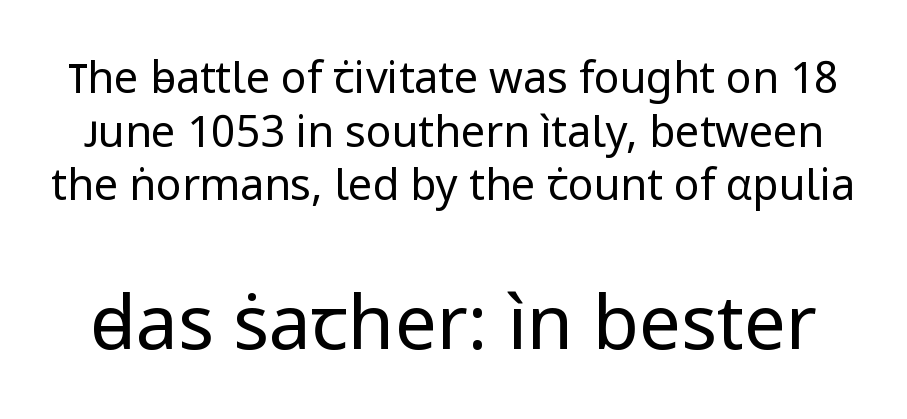
The image shows 75 px regular-weight sans-serif type, upright; set normal line spacing (1.25x), normal letter spacing, not underlined; the second (bottom) block is 1.74x larger; low stroke contrast and a medium x-height.
